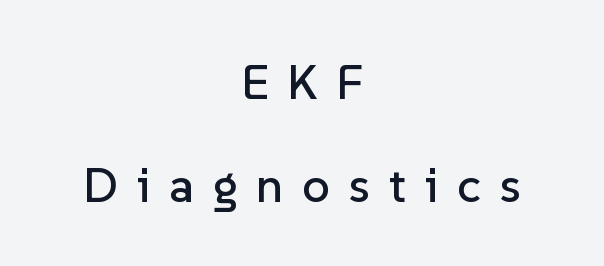
Here the designer chose a conventional face with non-uniform glyph widths. Every row of glyphs is offset so its center matches the block's center. Only glyphs here, with clear space below each row. The letters stand straight up with perfectly vertical stems. Whoever set this chose breathing room over compactness in the vertical rhythm. Words appear elongated and porous because spacing is wide.
